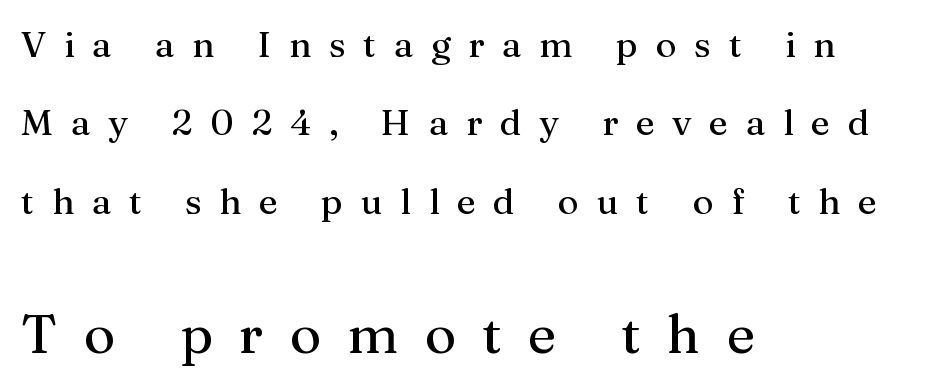
{"serif": "yes", "italic": "no", "width": "normal", "stroke_contrast": "medium", "x_height": "medium", "monospaced": "no", "underline": "no", "align": "left", "line_spacing": "loose", "line_spacing_ratio": 2.18, "letter_spacing": "wide", "letter_spacing_em": 0.49, "larger_block": "second", "size_ratio": 1.5, "glyph_px": 54}
